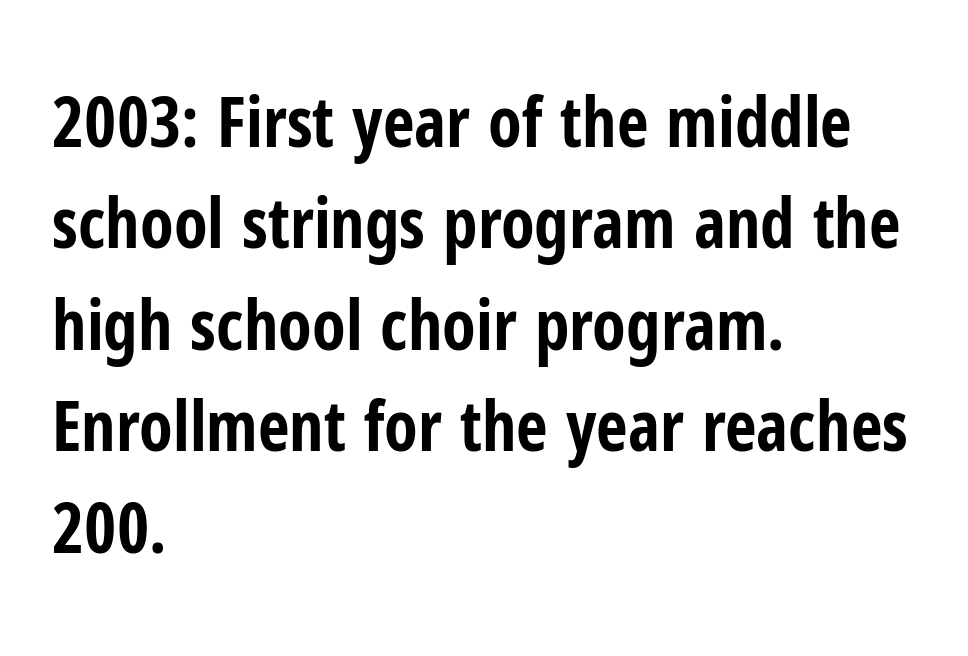
The image shows 69 px bold, condensed sans-serif type, upright; set left-aligned, normal line spacing (1.47x), normal letter spacing, not underlined; low stroke contrast and a medium x-height.
